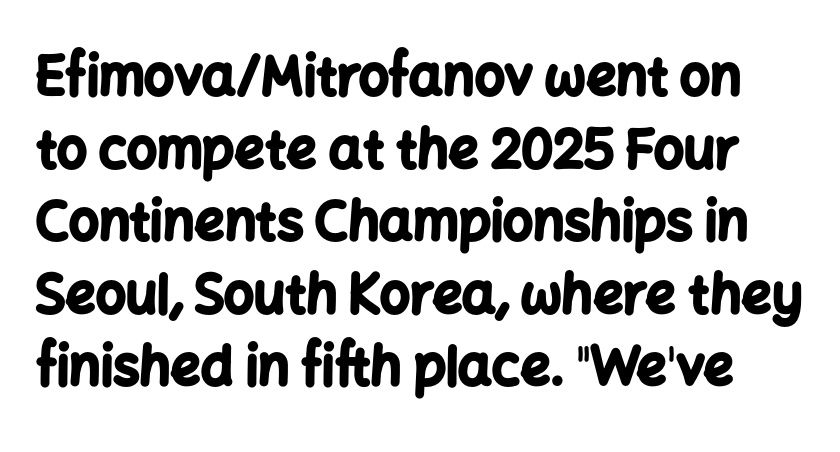
{"serif": "no", "italic": "no", "bold": "yes", "weight": "bold", "width": "normal", "stroke_contrast": "low", "x_height": "medium", "monospaced": "no", "underline": "no", "line_spacing": "normal", "line_spacing_ratio": 1.37, "letter_spacing": "normal", "letter_spacing_em": 0.0, "glyph_px": 53}
